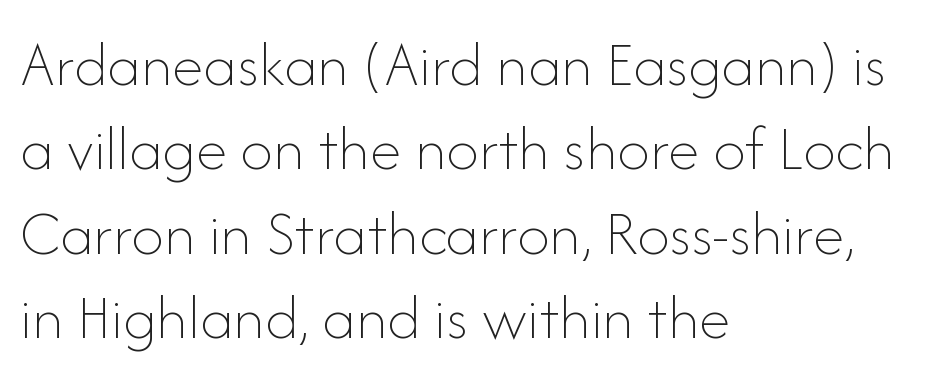
{"italic": "no", "bold": "no", "weight": "thin", "width": "normal", "stroke_contrast": "low", "x_height": "small", "monospaced": "no", "underline": "no", "align": "left", "line_spacing": "normal", "line_spacing_ratio": 1.3, "letter_spacing": "normal", "letter_spacing_em": 0.0, "glyph_px": 65}
